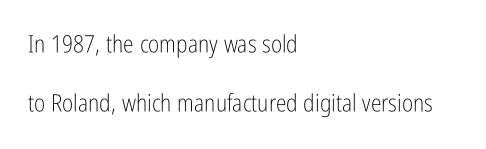
The image shows 24 px text type, upright; set left-aligned, loose line spacing (2.45x), normal letter spacing, not underlined.
